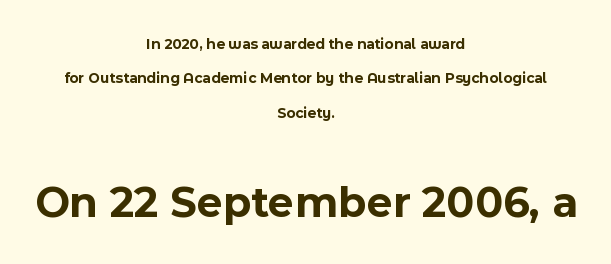
{"serif": "no", "italic": "no", "bold": "yes", "weight": "bold", "width": "normal", "x_height": "medium", "monospaced": "no", "underline": "no", "align": "center", "line_spacing": "loose", "line_spacing_ratio": 2.3, "letter_spacing": "normal", "letter_spacing_em": 0.0, "larger_block": "second", "size_ratio": 3.0, "glyph_px": 45}
